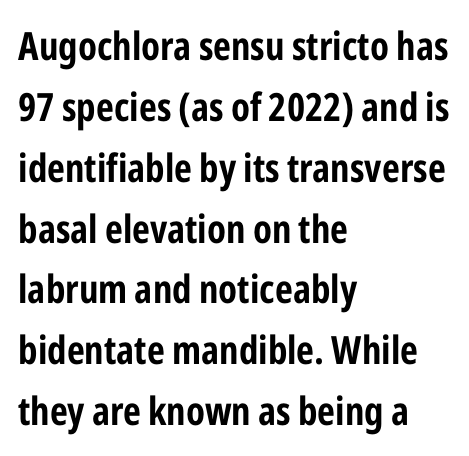
Q: Is the text italic (slanted)? A: No, it is upright.
Q: Is the typeface a serif or a sans-serif typeface? A: Sans-serif.
Q: Is the text underlined? A: No.
Q: How is the paragraph aligned? A: Left-aligned.
Q: Is the spacing between letters normal or unusually wide? A: Normal.
Q: Is the spacing between lines tight, normal or loose? A: Normal.
Q: Width (condensed, normal, or wide)? A: Condensed.
Q: Stroke contrast? A: Low.
Q: x-height? A: Medium.
Q: Monospaced? A: No.
